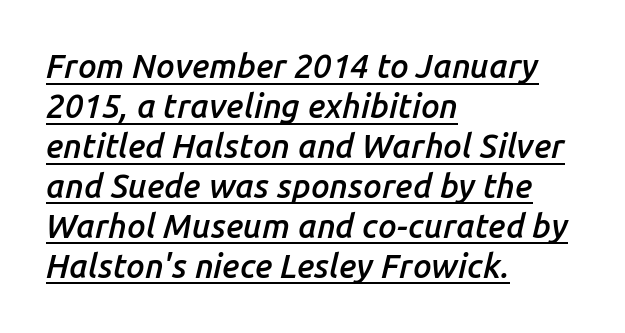
{"italic": "yes", "lean": "right", "slant_degrees": 14, "bold": "semi", "weight": "semibold", "width": "normal", "stroke_contrast": "low", "x_height": "medium", "monospaced": "no", "underline": "yes", "align": "left", "line_spacing_ratio": 1.21, "letter_spacing": "normal", "letter_spacing_em": 0.0, "glyph_px": 33}
